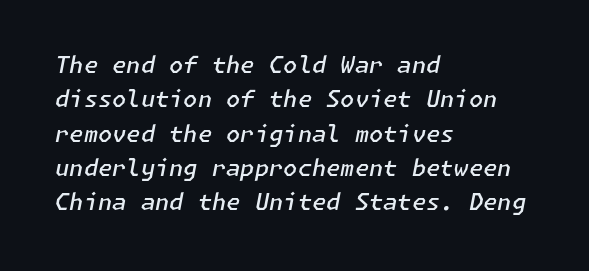
{"italic": "yes", "lean": "right", "slant_degrees": 11, "bold": "semi", "underline": "no", "align": "left", "line_spacing": "normal", "line_spacing_ratio": 1.49, "letter_spacing": "normal", "letter_spacing_em": 0.0, "glyph_px": 23}
